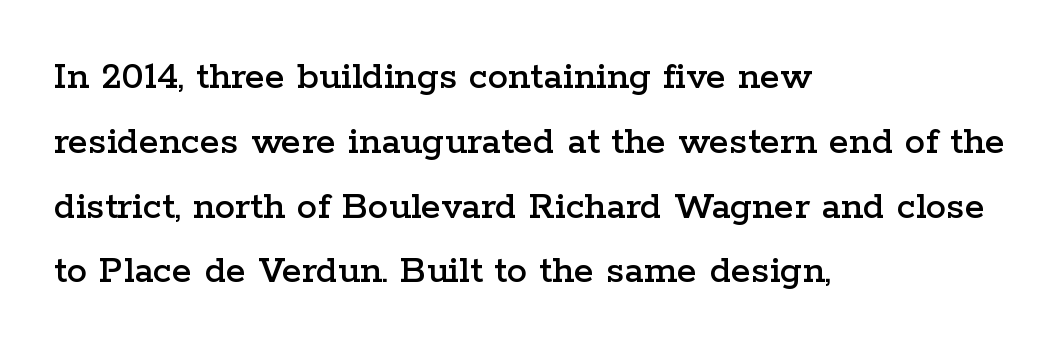
Q: Is the text italic (slanted)? A: No, it is upright.
Q: Is the typeface a serif or a sans-serif typeface? A: Serif.
Q: Is the text underlined? A: No.
Q: How is the paragraph aligned? A: Left-aligned.
Q: Is the spacing between letters normal or unusually wide? A: Normal.
Q: Is the spacing between lines tight, normal or loose? A: Normal.
Q: Width (condensed, normal, or wide)? A: Wide.
Q: Stroke contrast? A: Low.
Q: x-height? A: Medium.
Q: Monospaced? A: No.
